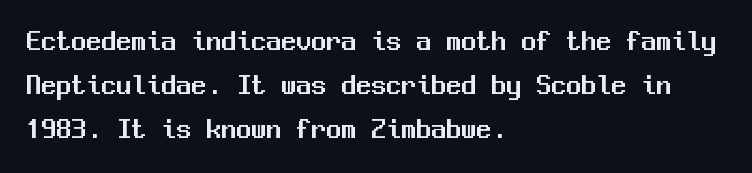
Q: Is the text italic (slanted)? A: No, it is upright.
Q: Is the typeface a serif or a sans-serif typeface? A: Sans-serif.
Q: Is the text underlined? A: No.
Q: How is the paragraph aligned? A: Left-aligned.
Q: Is the spacing between letters normal or unusually wide? A: Normal.
Q: Is the spacing between lines tight, normal or loose? A: Normal.
Q: Width (condensed, normal, or wide)? A: Normal.
Q: Stroke contrast? A: Medium.
Q: x-height? A: Medium.
Q: Monospaced? A: Yes.
